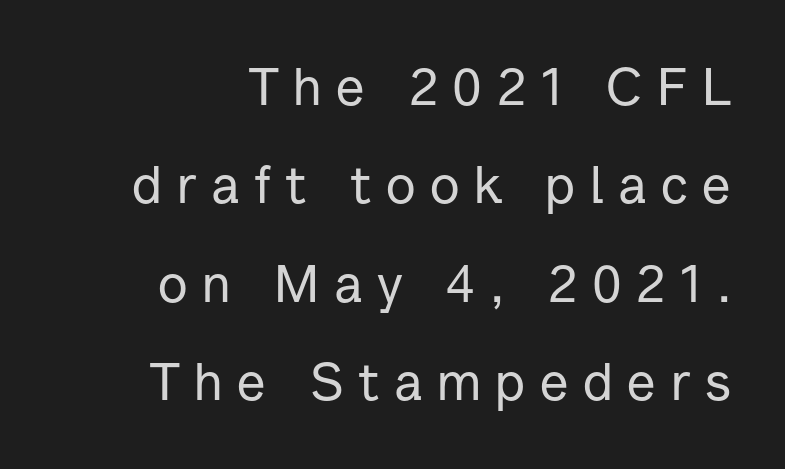
{"serif": "no", "italic": "no", "width": "normal", "stroke_contrast": "low", "x_height": "medium", "monospaced": "no", "underline": "no", "align": "right", "line_spacing_ratio": 1.89, "letter_spacing": "wide", "letter_spacing_em": 0.28, "glyph_px": 52}
